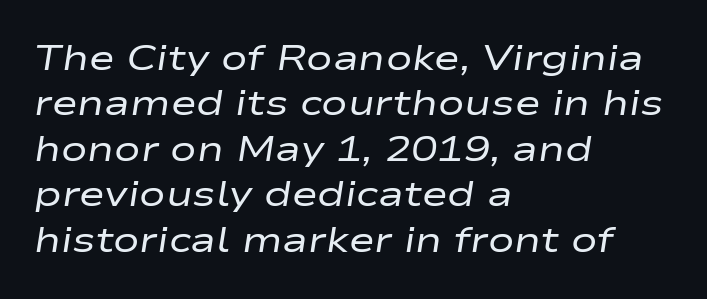
This block has exactly the height ordinary leading produces. Stem width sits at or under what a default text font uses. Nobody drew a line under any word here. Tracking here is standard; glyphs follow each other at the usual distance.
